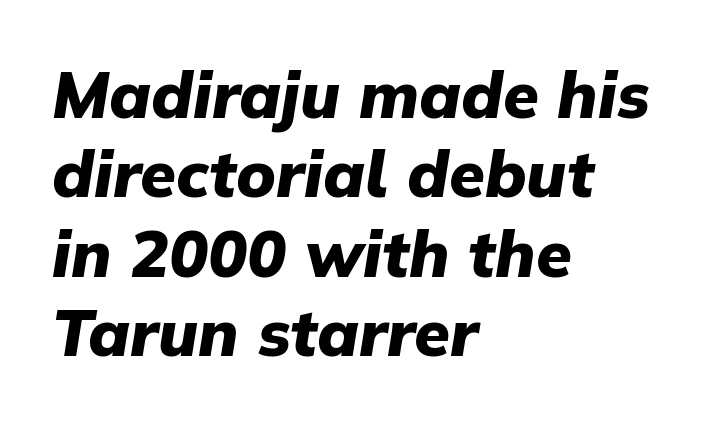
The image shows 65 px heavy type, italic (leaning right); set left-aligned, line spacing 1.22x, normal letter spacing, not underlined; low stroke contrast and a medium x-height.
